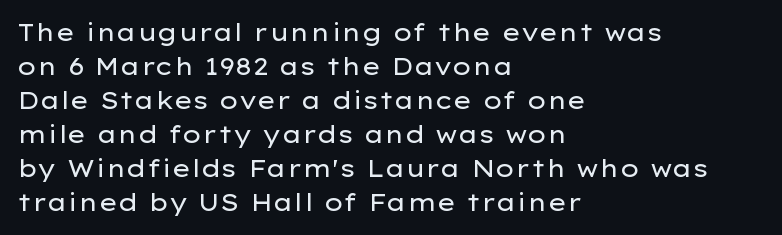
The image shows 24 px text type, upright; set left-aligned, normal line spacing (1.42x), normal letter spacing, not underlined.
